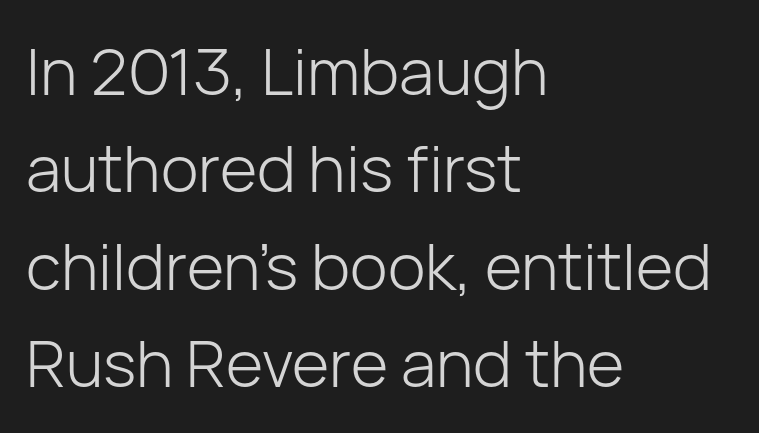
The image shows 64 px light sans-serif type, upright; set left-aligned, normal line spacing (1.52x), normal letter spacing, not underlined; low stroke contrast and a medium x-height.
